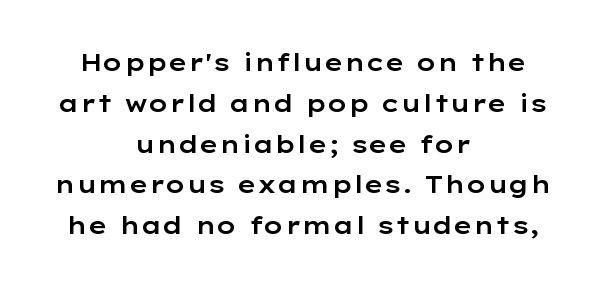
The image shows 24 px text type, upright; set centered, normal line spacing (1.7x), normal letter spacing, not underlined.
